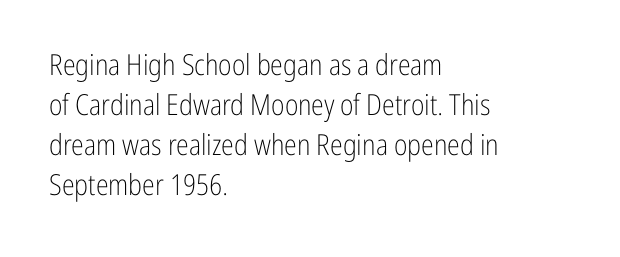
Q: Is the text bold? A: No.
Q: Is the text italic (slanted)? A: No, it is upright.
Q: Is the typeface a serif or a sans-serif typeface? A: Sans-serif.
Q: Is the text underlined? A: No.
Q: How is the paragraph aligned? A: Left-aligned.
Q: Is the spacing between letters normal or unusually wide? A: Normal.
Q: Is the spacing between lines tight, normal or loose? A: Normal.
Q: Width (condensed, normal, or wide)? A: Condensed.
Q: Stroke contrast? A: Low.
Q: x-height? A: Medium.
Q: Monospaced? A: No.
